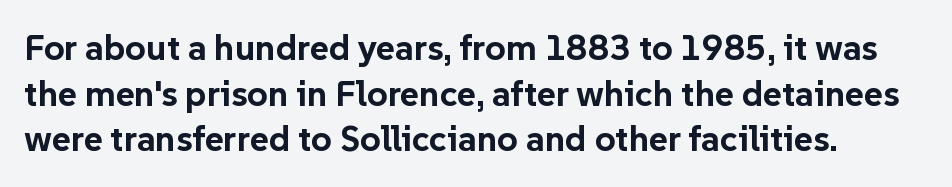
{"serif": "no", "italic": "no", "bold": "yes", "weight": "bold", "width": "normal", "stroke_contrast": "low", "x_height": "medium", "monospaced": "no", "underline": "no", "line_spacing": "normal", "line_spacing_ratio": 1.27, "letter_spacing": "normal", "letter_spacing_em": 0.0, "glyph_px": 36}
